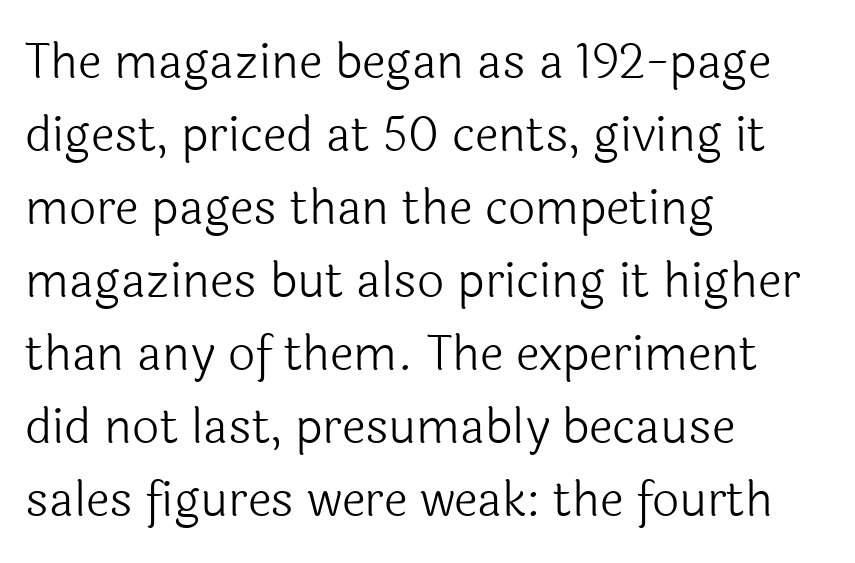
Designer's note — italics off, roman on. Anything drawn beneath the words? Only blank space. Horizontal bands of white between lines are of average thickness. Where is the straight margin? On the left. The cut favours lightness, reaching ordinary text weight at its darkest.
